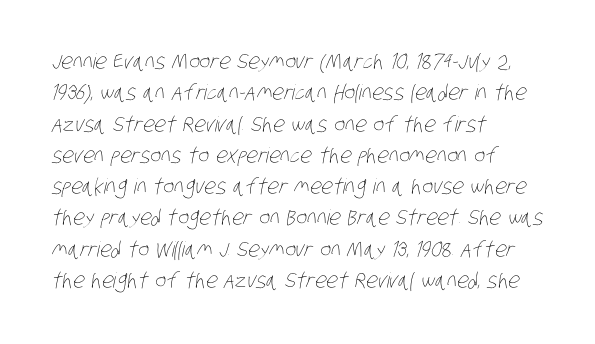
{"bold": "no", "underline": "no", "align": "left", "line_spacing": "normal", "line_spacing_ratio": 1.49, "letter_spacing": "normal", "letter_spacing_em": 0.0, "glyph_px": 21}
